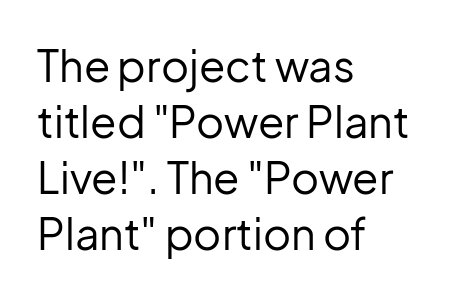
The words here are not underlined. A typesetter would mark this as roman, not italic. The letters sit at their default tracking, neither squeezed nor spread. Typeset ragged right — the left edge is the straight one. The letters advance in unequal steps, a hallmark of proportional type. Font category for this specimen: sans-serif.
